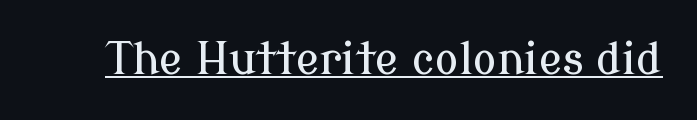
This rendering leaves character spacing at its baseline value. Does a line run under the words? Yes, clearly. These lines are rendered in a variable-pitch font. Classification — serif. The letters stand upright; this is a roman face.
